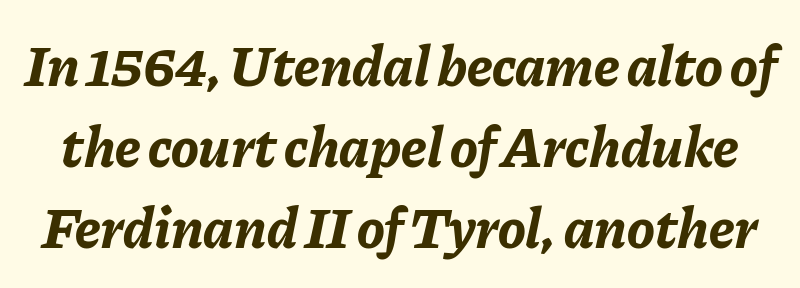
{"italic": "yes", "lean": "right", "slant_degrees": 11, "bold": "yes", "weight": "bold", "width": "normal", "stroke_contrast": "low", "x_height": "medium", "monospaced": "no", "underline": "no", "line_spacing": "normal", "line_spacing_ratio": 1.4, "letter_spacing": "normal", "letter_spacing_em": 0.0, "glyph_px": 58}
